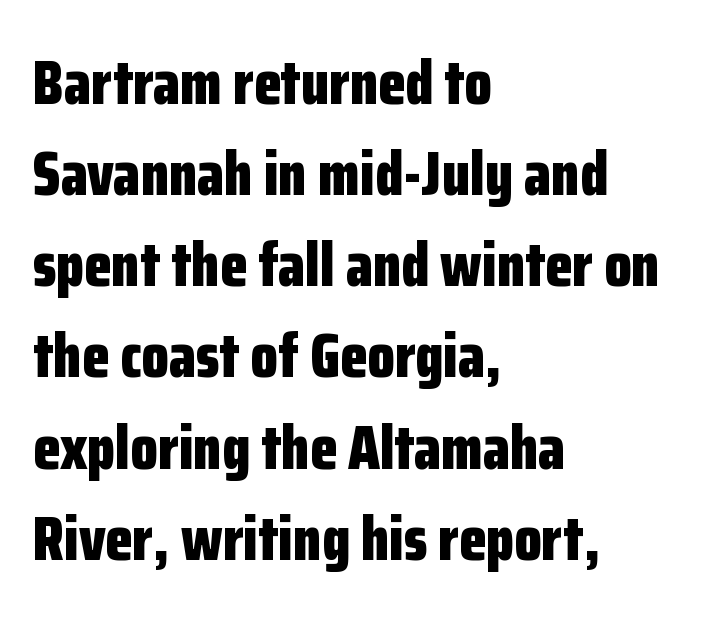
The image shows 62 px bold, condensed sans-serif type, upright; set left-aligned, normal line spacing (1.47x), normal letter spacing, not underlined; low stroke contrast and a medium x-height.
